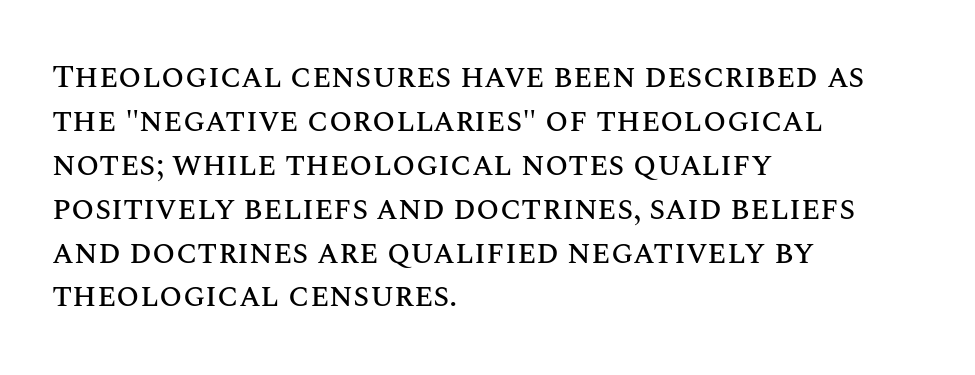
{"italic": "no", "width": "normal", "stroke_contrast": "medium", "x_height": "large", "monospaced": "no", "underline": "no", "align": "left", "line_spacing": "normal", "line_spacing_ratio": 1.33, "letter_spacing": "normal", "letter_spacing_em": 0.0, "glyph_px": 33}
